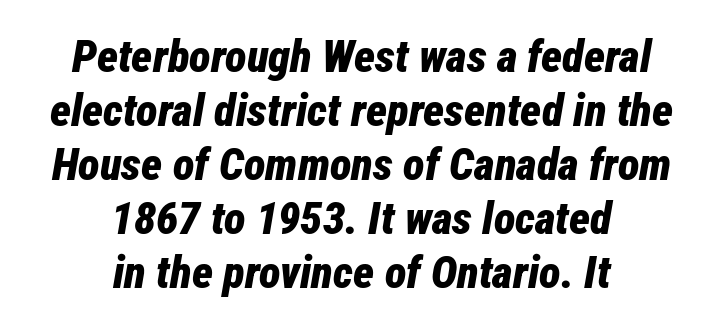
The image shows 45 px bold, condensed type, italic (leaning right); set centered, line spacing 1.2x, normal letter spacing, not underlined; low stroke contrast and a medium x-height.
